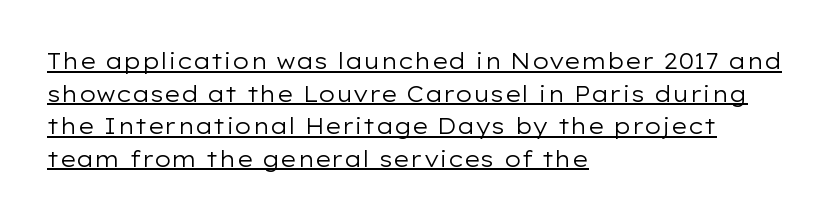
Q: Is the text bold? A: No.
Q: Is the text italic (slanted)? A: No, it is upright.
Q: Is the text underlined? A: Yes.
Q: How is the paragraph aligned? A: Left-aligned.
Q: Is the spacing between letters normal or unusually wide? A: Normal.
Q: Is the spacing between lines tight, normal or loose? A: Normal.
